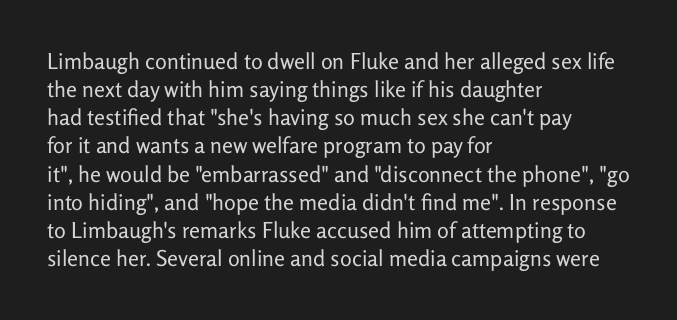
Normally led — the rows are evenly, conventionally spaced. Underlining? Definitely not there. The axis of the letterforms is exactly vertical. The passage is arranged the way most books set body copy — flush left. Default kerning and tracking; the words read as compact shapes.
